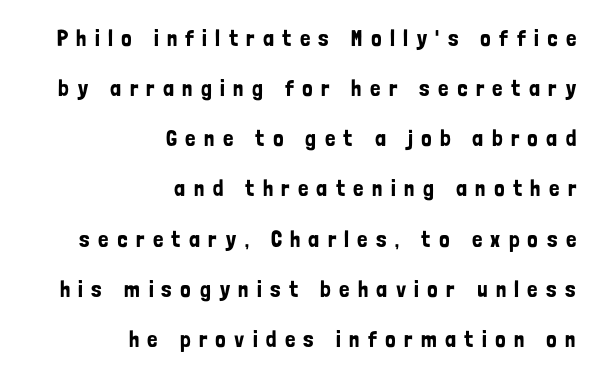
The image shows 23 px text type, upright; set right-aligned, loose line spacing (2.18x), unusually wide letter spacing (+0.36 em), not underlined.
